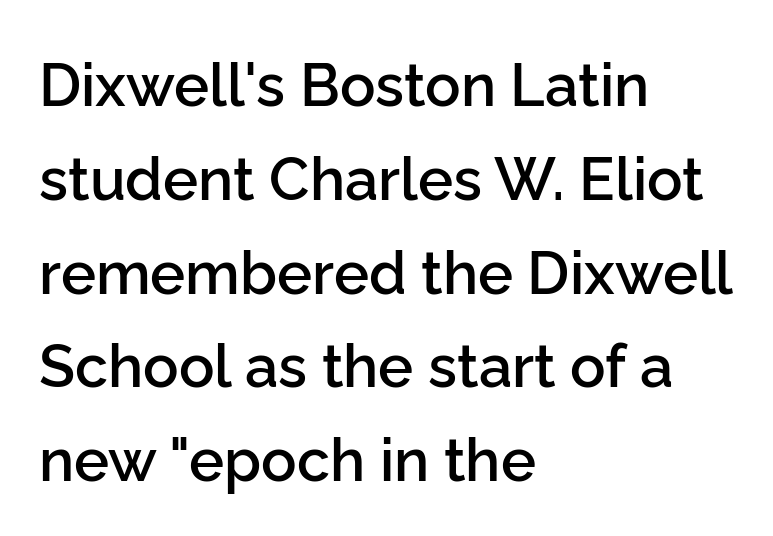
{"serif": "no", "italic": "no", "bold": "semi", "weight": "semibold", "width": "normal", "stroke_contrast": "low", "x_height": "medium", "monospaced": "no", "underline": "no", "align": "left", "line_spacing": "normal", "line_spacing_ratio": 1.59, "letter_spacing": "normal", "letter_spacing_em": 0.0, "glyph_px": 59}
